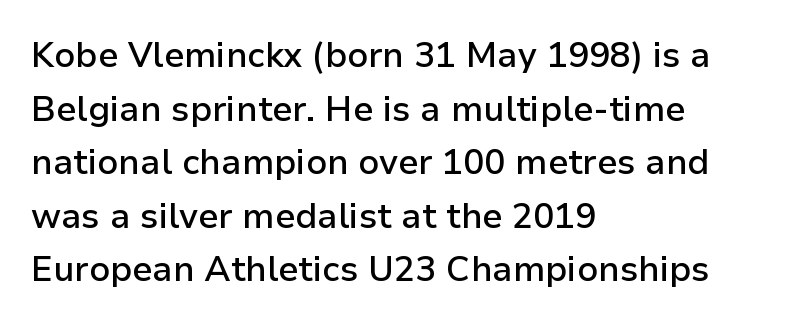
{"serif": "no", "italic": "no", "bold": "semi", "weight": "semibold", "width": "normal", "stroke_contrast": "low", "x_height": "medium", "monospaced": "no", "underline": "no", "align": "left", "line_spacing": "normal", "line_spacing_ratio": 1.53, "letter_spacing": "normal", "letter_spacing_em": 0.0, "glyph_px": 35}
